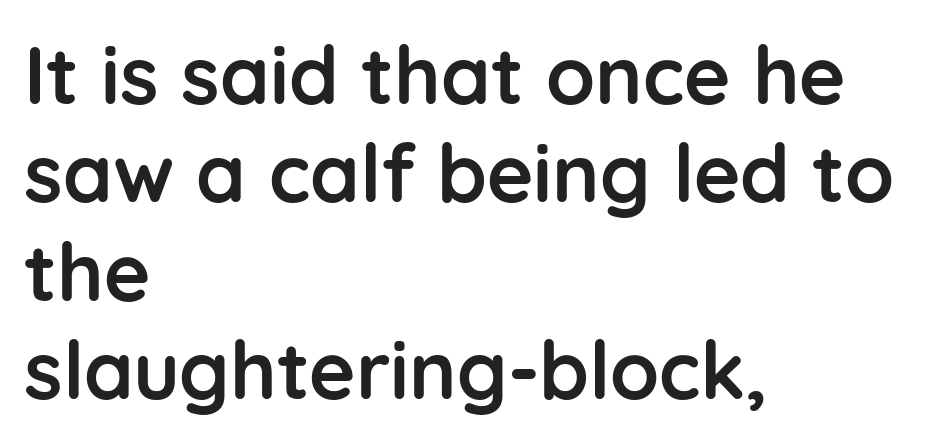
{"serif": "no", "italic": "no", "bold": "yes", "weight": "semibold", "width": "normal", "stroke_contrast": "low", "x_height": "medium", "monospaced": "no", "underline": "no", "align": "left", "line_spacing_ratio": 1.23, "letter_spacing": "normal", "letter_spacing_em": 0.0, "glyph_px": 80}
